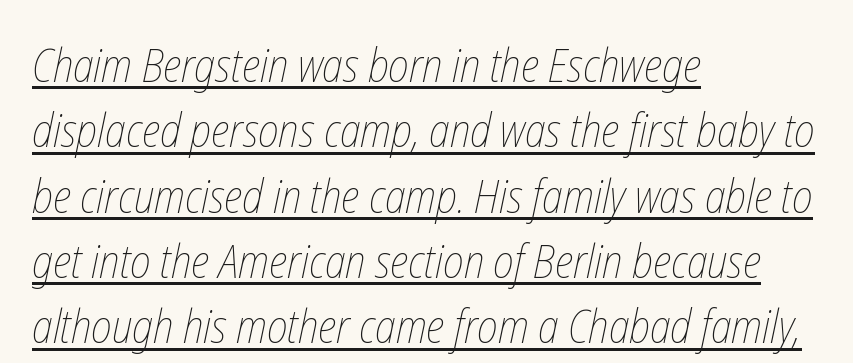
{"bold": "no", "weight": "thin", "width": "condensed", "stroke_contrast": "low", "x_height": "medium", "monospaced": "no", "underline": "yes", "align": "left", "line_spacing": "normal", "line_spacing_ratio": 1.42, "letter_spacing": "normal", "letter_spacing_em": 0.0, "glyph_px": 46}
